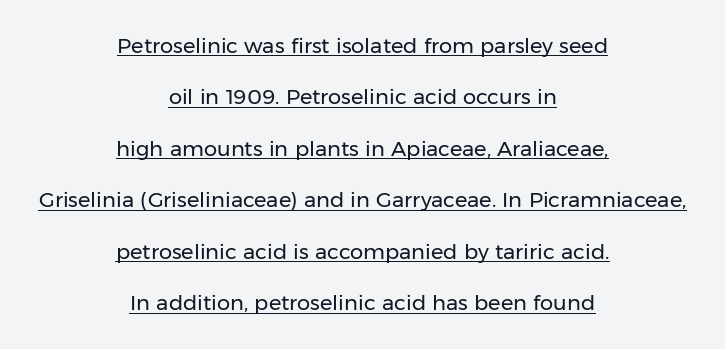
Q: Is the text bold? A: No.
Q: Is the text italic (slanted)? A: No, it is upright.
Q: Is the text underlined? A: Yes.
Q: How is the paragraph aligned? A: Centered.
Q: Is the spacing between letters normal or unusually wide? A: Normal.
Q: Is the spacing between lines tight, normal or loose? A: Loose.
